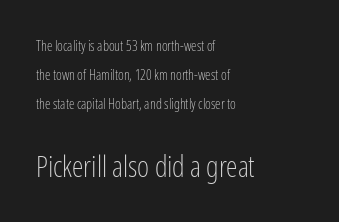
Nope, not italic — everything's standing straight. The letters advance in unequal steps, a hallmark of proportional type. Observe the absence of serifs on each vertical stroke in this sample. No extra tracking has been applied to these lines. No extra ink here — the face is not bold. The following chunk of copy outweighs the initial chunk in type size.
